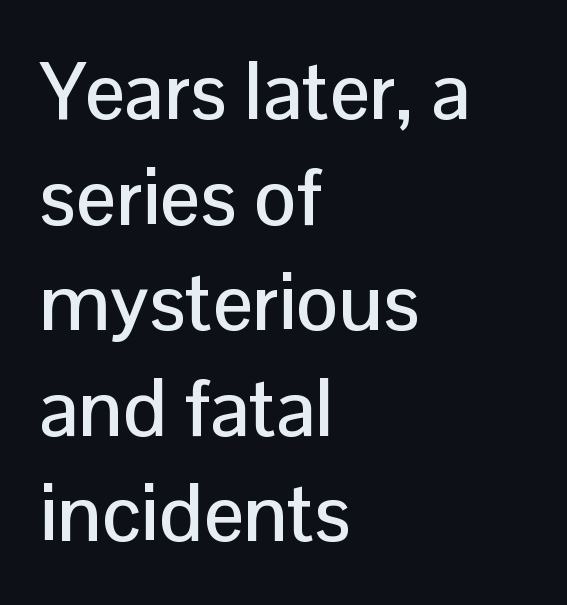
Q: Is the text italic (slanted)? A: No, it is upright.
Q: Is the typeface a serif or a sans-serif typeface? A: Sans-serif.
Q: Is the text underlined? A: No.
Q: How is the paragraph aligned? A: Left-aligned.
Q: Is the spacing between letters normal or unusually wide? A: Normal.
Q: Is the spacing between lines tight, normal or loose? A: Normal.
Q: Width (condensed, normal, or wide)? A: Normal.
Q: Stroke contrast? A: Low.
Q: x-height? A: Medium.
Q: Monospaced? A: No.
